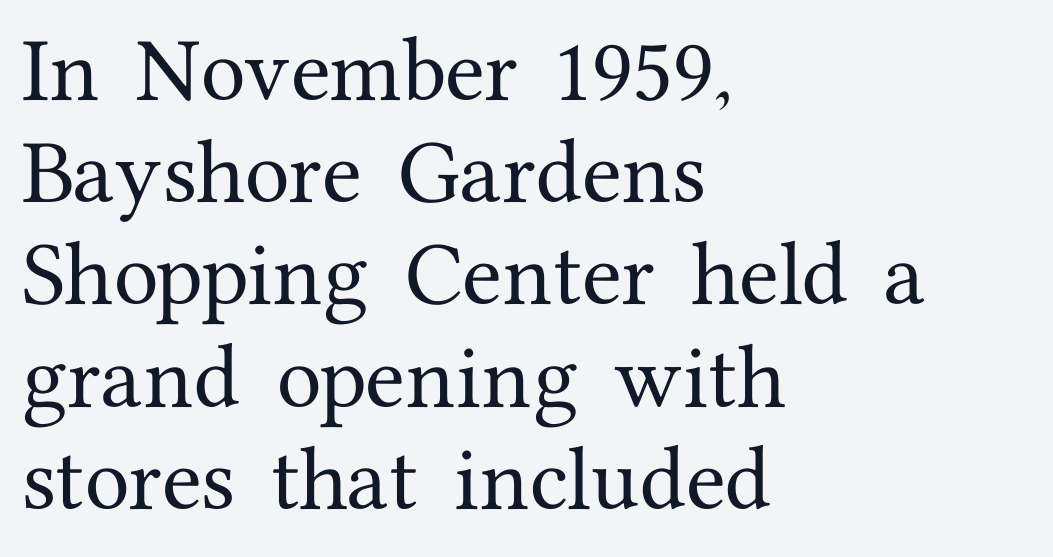
{"serif": "yes", "italic": "no", "width": "normal", "stroke_contrast": "medium", "x_height": "medium", "monospaced": "no", "underline": "no", "align": "left", "line_spacing": "normal", "line_spacing_ratio": 1.4, "letter_spacing": "normal", "letter_spacing_em": 0.0, "glyph_px": 73}
